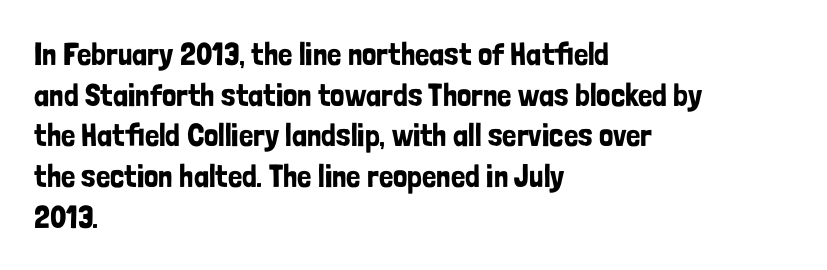
{"serif": "no", "italic": "no", "width": "condensed", "stroke_contrast": "low", "x_height": "medium", "monospaced": "no", "underline": "no", "align": "left", "line_spacing": "normal", "line_spacing_ratio": 1.27, "letter_spacing": "normal", "letter_spacing_em": 0.0, "glyph_px": 32}
